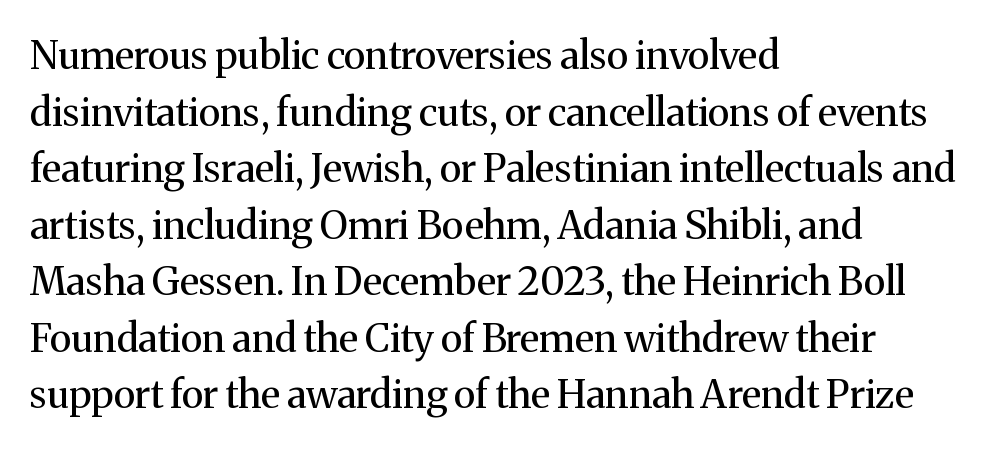
Q: Is the text bold? A: No.
Q: Is the text italic (slanted)? A: No, it is upright.
Q: Is the typeface a serif or a sans-serif typeface? A: Serif.
Q: Is the text underlined? A: No.
Q: How is the paragraph aligned? A: Left-aligned.
Q: Is the spacing between letters normal or unusually wide? A: Normal.
Q: Is the spacing between lines tight, normal or loose? A: Normal.
Q: Width (condensed, normal, or wide)? A: Normal.
Q: Stroke contrast? A: Medium.
Q: x-height? A: Medium.
Q: Monospaced? A: No.
